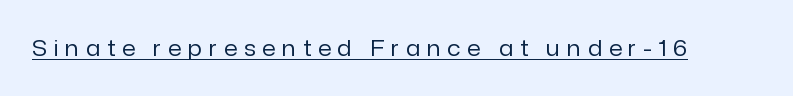
The image shows 22 px text type, upright; set unusually wide letter spacing (+0.31 em), underlined.
